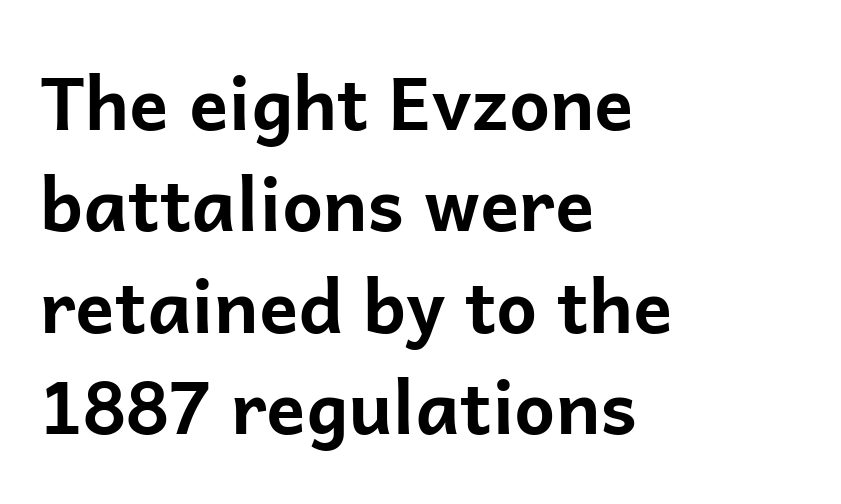
Q: Is the text bold? A: Yes.
Q: Is the text italic (slanted)? A: No, it is upright.
Q: Is the typeface a serif or a sans-serif typeface? A: Sans-serif.
Q: Is the text underlined? A: No.
Q: How is the paragraph aligned? A: Left-aligned.
Q: Is the spacing between letters normal or unusually wide? A: Normal.
Q: Is the spacing between lines tight, normal or loose? A: Normal.
Q: Width (condensed, normal, or wide)? A: Normal.
Q: Stroke contrast? A: Low.
Q: x-height? A: Medium.
Q: Monospaced? A: No.
